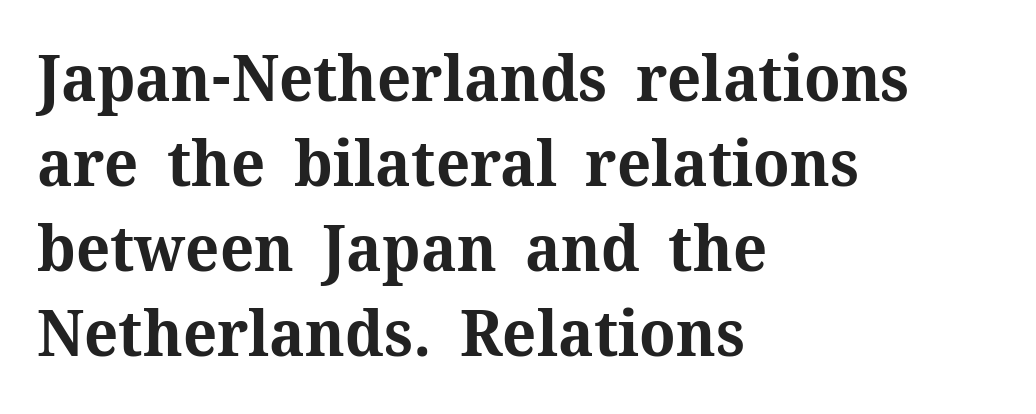
Q: Is the text bold? A: Yes.
Q: Is the text italic (slanted)? A: No, it is upright.
Q: Is the typeface a serif or a sans-serif typeface? A: Serif.
Q: Is the text underlined? A: No.
Q: How is the paragraph aligned? A: Left-aligned.
Q: Is the spacing between letters normal or unusually wide? A: Normal.
Q: Is the spacing between lines tight, normal or loose? A: Normal.
Q: Width (condensed, normal, or wide)? A: Normal.
Q: Stroke contrast? A: Medium.
Q: x-height? A: Medium.
Q: Monospaced? A: No.
